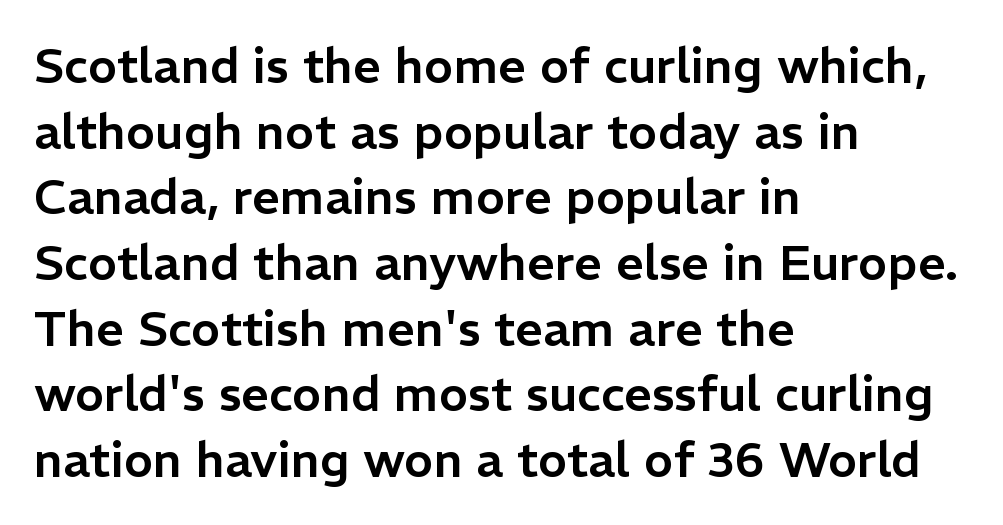
Spacing verdict: proportional, widths tailored to each character. Upright lettering throughout. Line starts are locked; line ends wander. In terms of letterform style, serifs are entirely absent. Reading down the column, the eye jumps a familiar distance to each next line.
